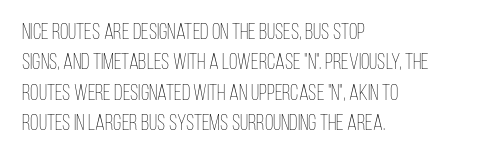
Q: Is the text bold? A: No.
Q: Is the text italic (slanted)? A: No, it is upright.
Q: Is the text underlined? A: No.
Q: How is the paragraph aligned? A: Left-aligned.
Q: Is the spacing between letters normal or unusually wide? A: Normal.
Q: Is the spacing between lines tight, normal or loose? A: Normal.
